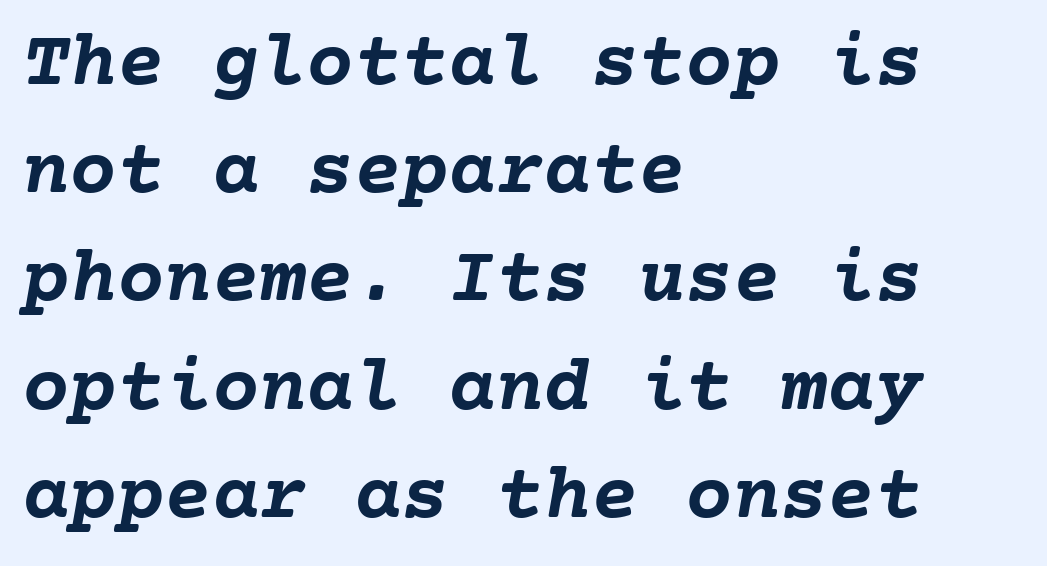
{"italic": "yes", "lean": "right", "slant_degrees": 10, "bold": "yes", "weight": "semibold", "width": "normal", "stroke_contrast": "low", "x_height": "medium", "underline": "no", "align": "left", "line_spacing": "normal", "line_spacing_ratio": 1.37, "letter_spacing": "normal", "letter_spacing_em": 0.0, "glyph_px": 79}
